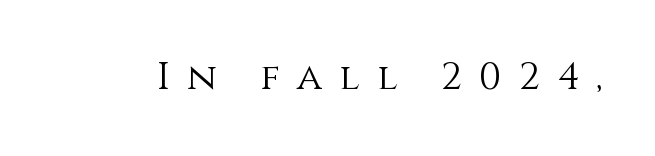
The image shows 38 px light type, upright; set unusually wide letter spacing (+0.45 em), not underlined; a large x-height.
